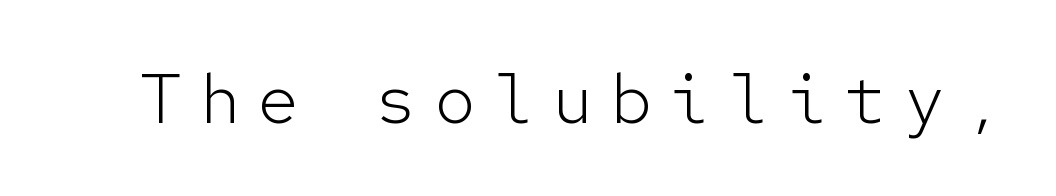
Serifs: no, the terminals of the letterforms are clean. Notice how the stems are strictly vertical — no italics here. The strip under each line holds only bare page. The letters march in equal steps, a hallmark of fixed-pitch type. Caption: expanded tracking, letters set apart.
